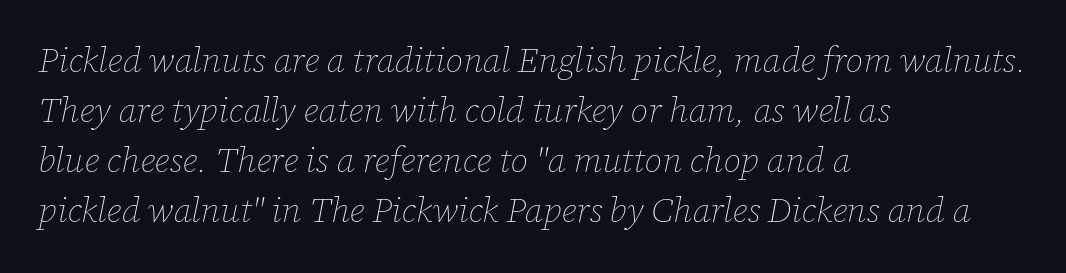
Q: Is the text bold? A: No.
Q: Is the text italic (slanted)? A: Yes, it leans right by about 12 degrees.
Q: Is the text underlined? A: No.
Q: How is the paragraph aligned? A: Left-aligned.
Q: Is the spacing between letters normal or unusually wide? A: Normal.
Q: Is the spacing between lines tight, normal or loose? A: Normal.
Q: Width (condensed, normal, or wide)? A: Normal.
Q: Stroke contrast? A: Low.
Q: x-height? A: Medium.
Q: Monospaced? A: No.
